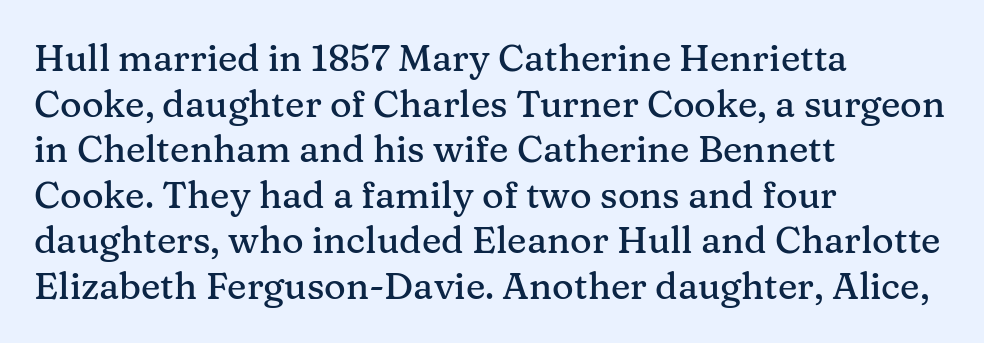
There is no visible air inserted between adjacent glyphs. The passage shown is not underscored anywhere. Note the varied advance widths — an 'i' is clearly narrower than an 'm'. A typesetter would mark this as roman, not italic. The letters carry serifs — small finishing strokes at the ends of their stems. The lines are quadded left.
